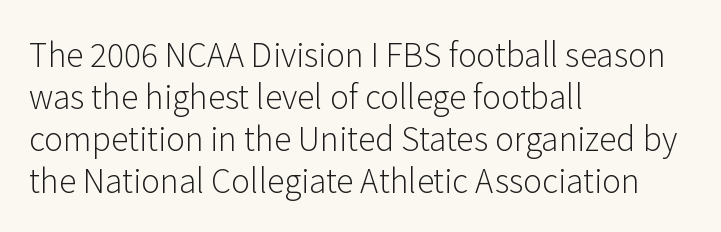
The letters stand straight up with perfectly vertical stems. The typesetter chose a ragged-right arrangement here. Each letter's strokes conclude bluntly, with no projecting serifs. Descenders are the only things crossing below the line.
